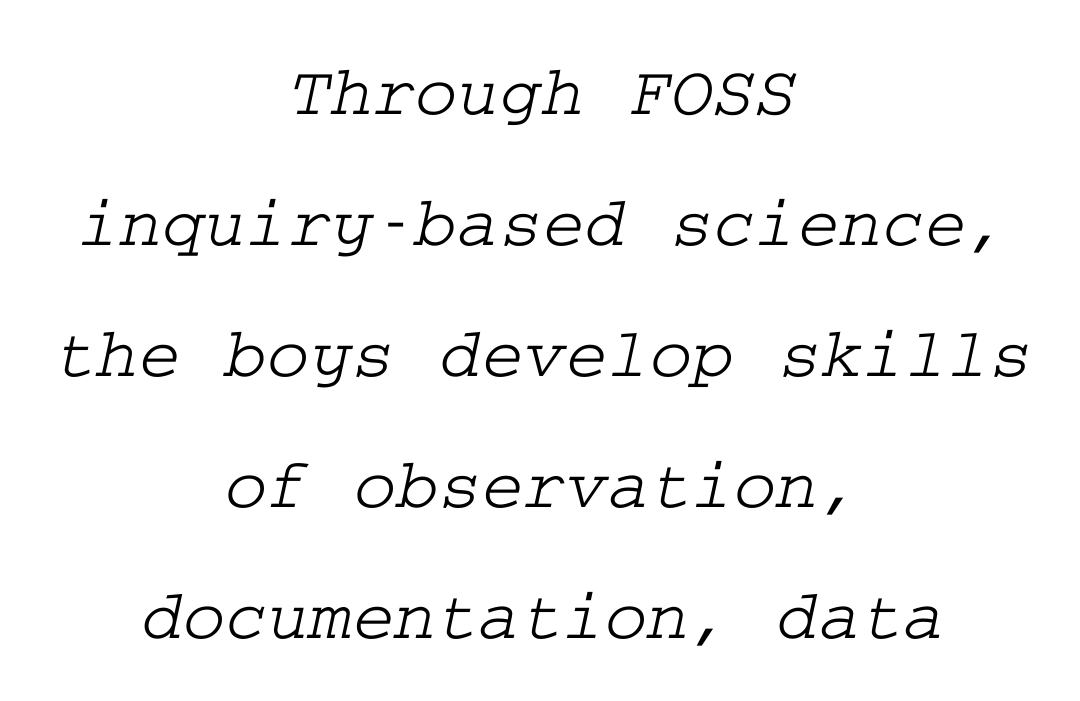
The image shows 72 px wide serif type; set centered, line spacing 1.82x, normal letter spacing, not underlined; low stroke contrast and a medium x-height.
